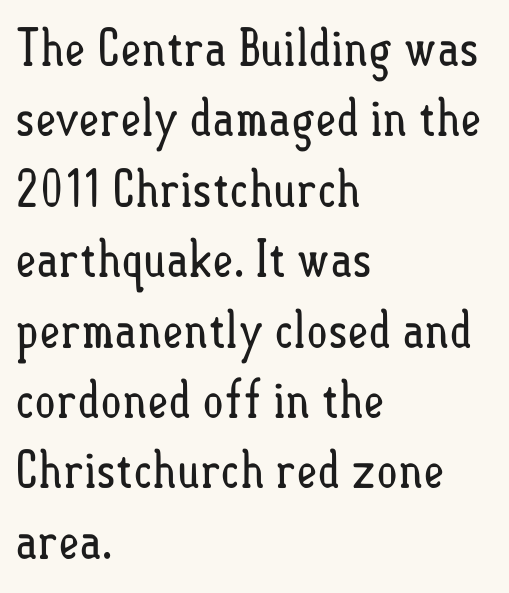
Q: Is the text bold? A: No.
Q: Is the text italic (slanted)? A: No, it is upright.
Q: Is the text underlined? A: No.
Q: How is the paragraph aligned? A: Left-aligned.
Q: Is the spacing between letters normal or unusually wide? A: Normal.
Q: Is the spacing between lines tight, normal or loose? A: Normal.
Q: Width (condensed, normal, or wide)? A: Condensed.
Q: Stroke contrast? A: Low.
Q: x-height? A: Small.
Q: Monospaced? A: No.
